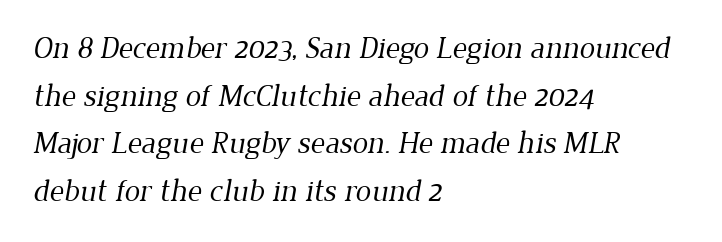
Q: Is the text bold? A: No.
Q: Is the typeface a serif or a sans-serif typeface? A: Serif.
Q: Is the text underlined? A: No.
Q: How is the paragraph aligned? A: Left-aligned.
Q: Is the spacing between letters normal or unusually wide? A: Normal.
Q: Is the spacing between lines tight, normal or loose? A: Normal.
Q: Width (condensed, normal, or wide)? A: Normal.
Q: Stroke contrast? A: Low.
Q: x-height? A: Medium.
Q: Monospaced? A: No.
